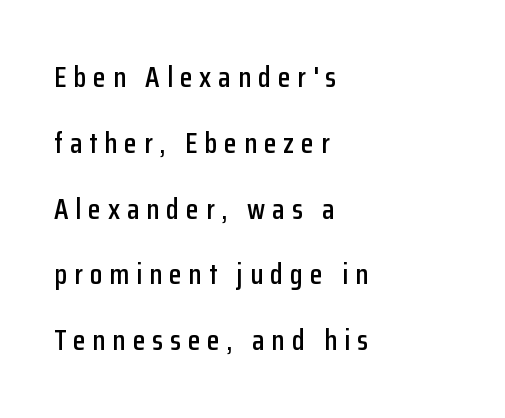
The image shows 29 px condensed sans-serif type, upright; set left-aligned, loose line spacing (2.27x), unusually wide letter spacing (+0.24 em), not underlined; low stroke contrast and a medium x-height.
